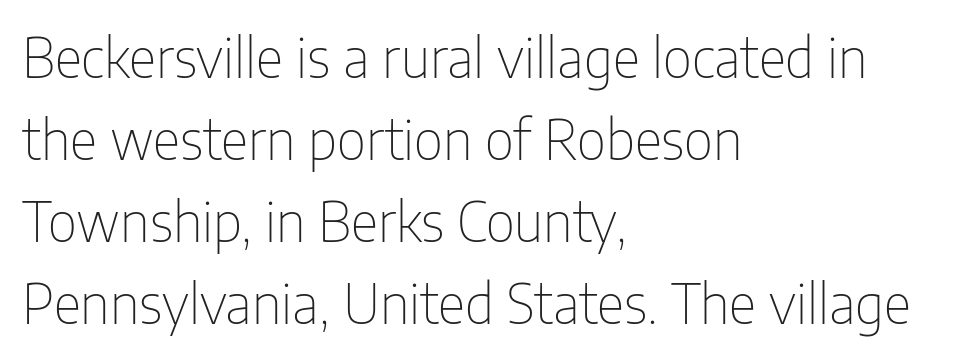
Looks like regular typesetting: each glyph gets only the width it needs. The tracking reads as untouched default to a designer's eye. Descenders hang freely into open space. The lines are quadded left.
